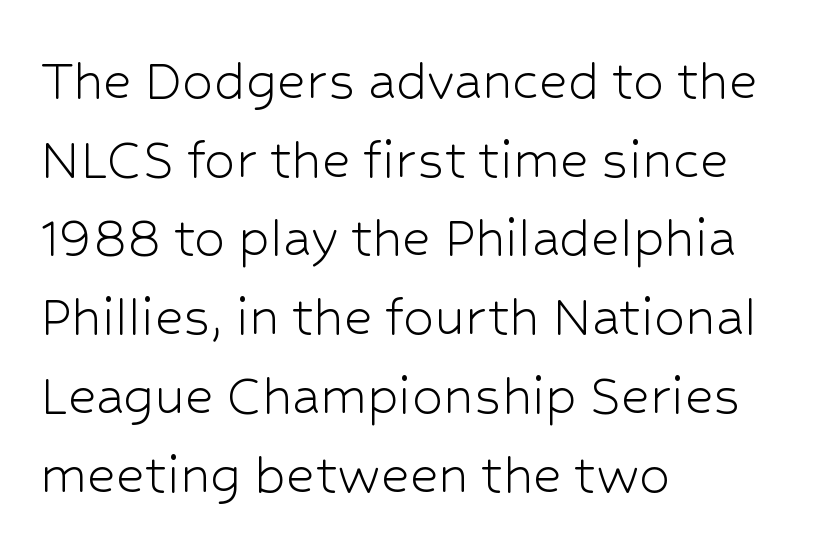
Interline gaps are of average width in this sample. The letters carry no serifs — their stems end cleanly without finishing strokes. The rendering uses natural spacing where letterforms have individual widths. Any mark beneath the type? The region is blank. In terms of posture, this sample is upright.
